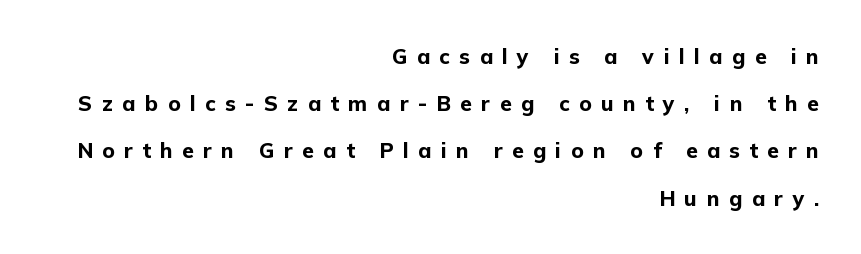
Underline: absent. Notice how the stems are strictly vertical — no italics here. Glyph-to-glyph distance is far greater than everyday printed text. The paragraph shown leans on its right margin. Set as a true bold cut, around the 700 mark. Quick note: interline space is abundant.
